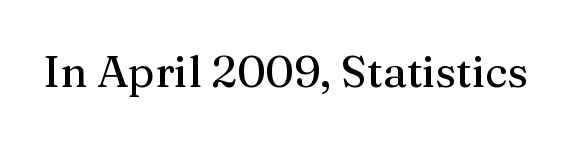
The specimen reads as upright at a glance. Spacing verdict: proportional, widths tailored to each character. The text was rendered using a seriffed face with decorative stroke endings. Bare-footed words on every line.
